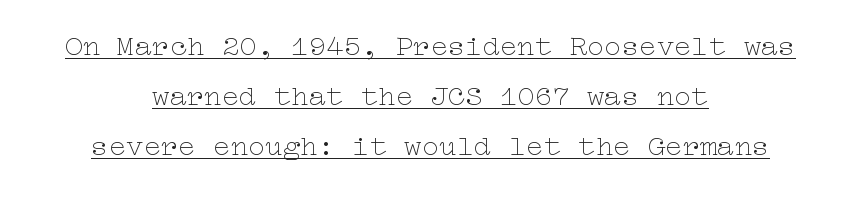
What stands out about the letter spacing? Nothing — it is the standard amount. Like a heading marked for emphasis, these lines bear an underscore. The text block is weighted toward neither margin, spreading evenly from the middle. Style check: upright.
